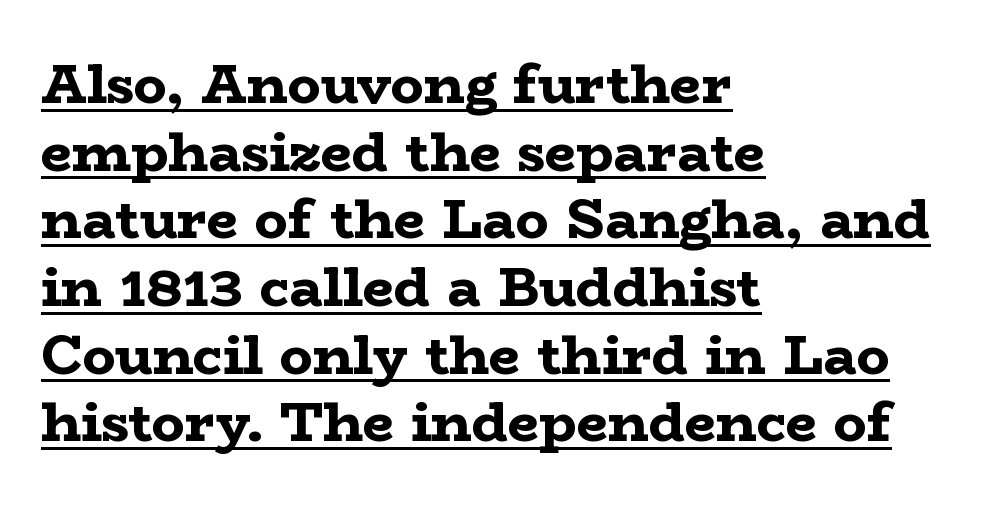
Q: Is the text bold? A: Yes.
Q: Is the text italic (slanted)? A: No, it is upright.
Q: Is the typeface a serif or a sans-serif typeface? A: Serif.
Q: Is the text underlined? A: Yes.
Q: How is the paragraph aligned? A: Left-aligned.
Q: Is the spacing between letters normal or unusually wide? A: Normal.
Q: Width (condensed, normal, or wide)? A: Wide.
Q: Stroke contrast? A: Low.
Q: x-height? A: Medium.
Q: Monospaced? A: No.
